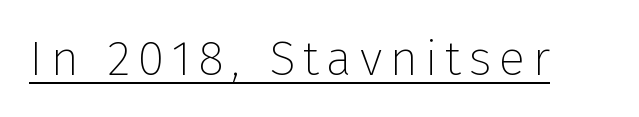
Q: Is the text bold? A: No.
Q: Is the text italic (slanted)? A: No, it is upright.
Q: Is the typeface a serif or a sans-serif typeface? A: Sans-serif.
Q: Is the text underlined? A: Yes.
Q: Width (condensed, normal, or wide)? A: Normal.
Q: Stroke contrast? A: Low.
Q: x-height? A: Medium.
Q: Monospaced? A: No.
